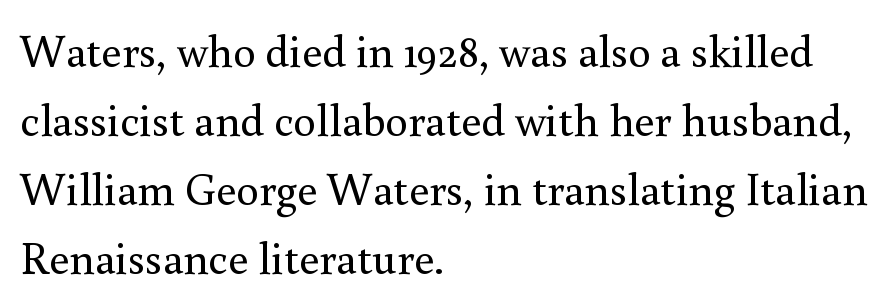
Note the varied advance widths — an 'i' is clearly narrower than an 'm'. Teacher's note: observe the even left margin — that is flush-left alignment. Underline: absent. Stroke mass is kept to a normal reading level or below.
